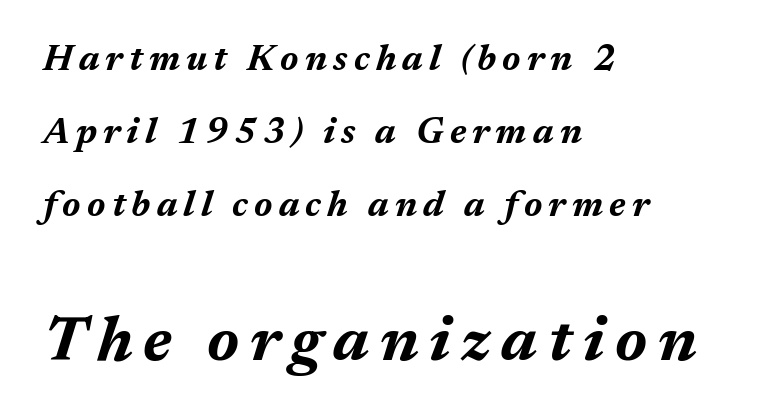
Q: Is the text bold? A: Yes.
Q: Is the text italic (slanted)? A: Yes, it leans right by about 17 degrees.
Q: Is the text underlined? A: No.
Q: How is the paragraph aligned? A: Left-aligned.
Q: Is the spacing between lines tight, normal or loose? A: Loose.
Q: Which block of text is set in a larger size, the first (top) or the second (bottom)? A: The second (bottom) one.
Q: Width (condensed, normal, or wide)? A: Normal.
Q: Stroke contrast? A: Medium.
Q: x-height? A: Medium.
Q: Monospaced? A: No.
